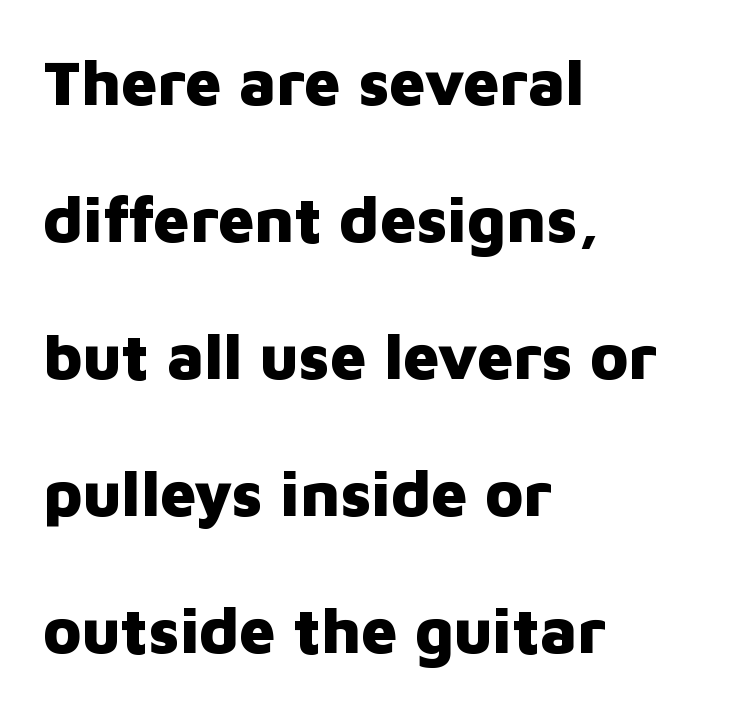
The image shows 64 px heavy sans-serif type, upright; set left-aligned, loose line spacing (2.14x), normal letter spacing, not underlined; low stroke contrast and a medium x-height.
